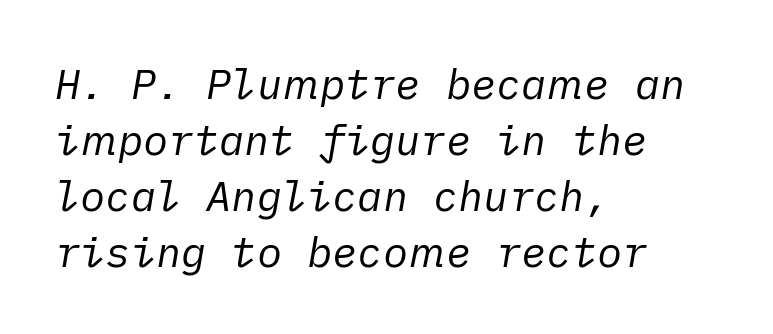
{"italic": "yes", "lean": "right", "slant_degrees": 10, "bold": "no", "weight": "regular", "width": "normal", "stroke_contrast": "low", "x_height": "medium", "underline": "no", "align": "left", "line_spacing": "normal", "line_spacing_ratio": 1.33, "letter_spacing": "normal", "letter_spacing_em": 0.0, "glyph_px": 42}
